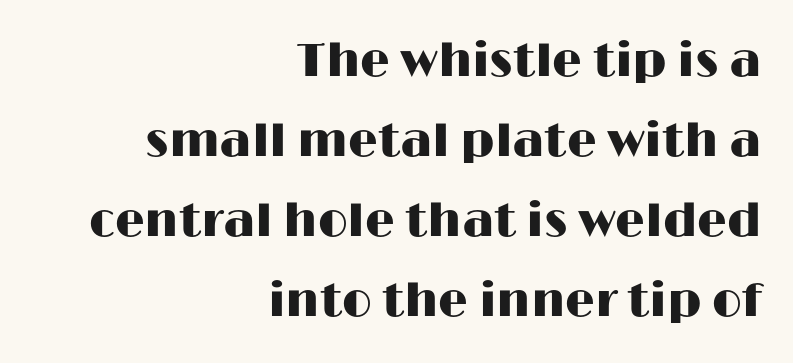
Q: Is the text italic (slanted)? A: No, it is upright.
Q: Is the typeface a serif or a sans-serif typeface? A: Sans-serif.
Q: Is the text underlined? A: No.
Q: How is the paragraph aligned? A: Right-aligned.
Q: Is the spacing between letters normal or unusually wide? A: Normal.
Q: Is the spacing between lines tight, normal or loose? A: Normal.
Q: Width (condensed, normal, or wide)? A: Wide.
Q: Stroke contrast? A: High.
Q: x-height? A: Medium.
Q: Monospaced? A: No.
